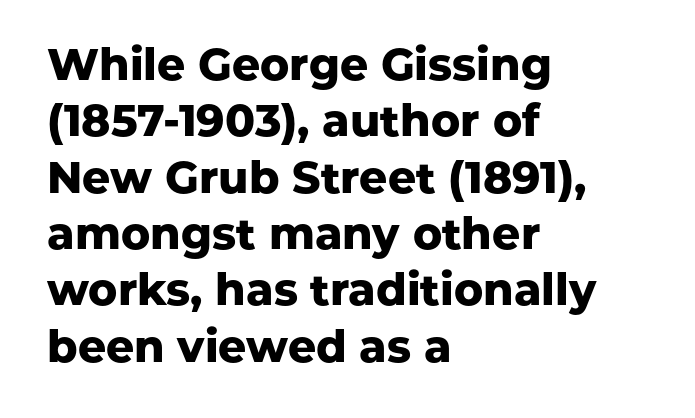
The image shows 44 px heavy sans-serif type, upright; set left-aligned, normal line spacing (1.28x), normal letter spacing, not underlined; low stroke contrast and a medium x-height.
